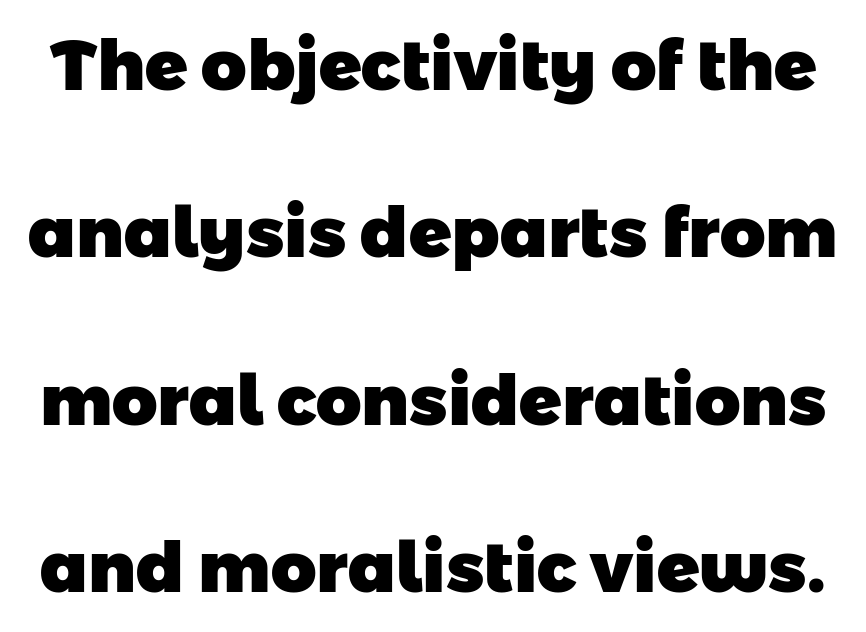
The image shows 70 px heavy sans-serif type; set loose line spacing (2.39x), normal letter spacing, not underlined; low stroke contrast and a medium x-height.
